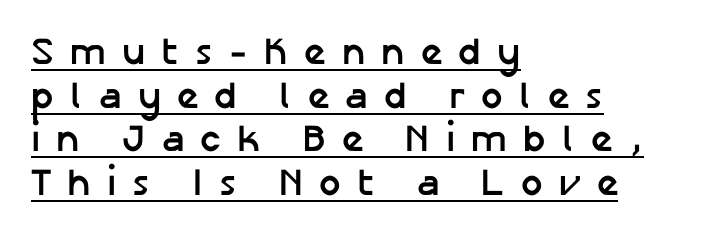
{"serif": "no", "italic": "no", "bold": "yes", "weight": "semibold", "width": "normal", "stroke_contrast": "low", "x_height": "medium", "monospaced": "no", "underline": "yes", "align": "left", "line_spacing": "tight", "line_spacing_ratio": 1.15, "letter_spacing": "wide", "letter_spacing_em": 0.42, "glyph_px": 38}
